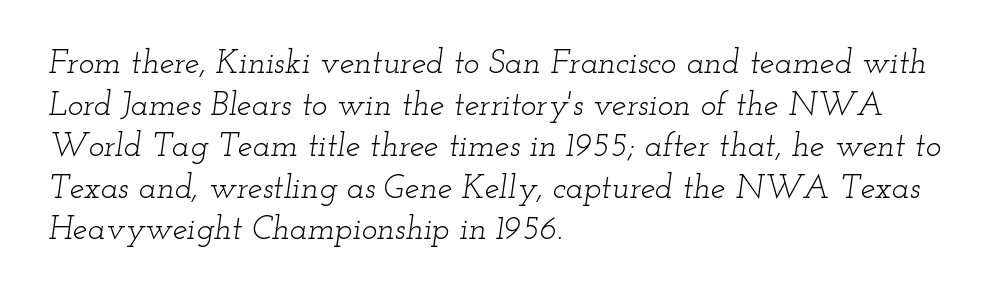
Every character sits at an angle, as italics do. Bare-footed words on every line. The passage is arranged the way most books set body copy — flush left. The font sits on the lighter half of the weight spectrum, regular included. Letterform terminals end in serifs throughout the passage. How are the letters spaced? Ordinarily, with no added tracking.
